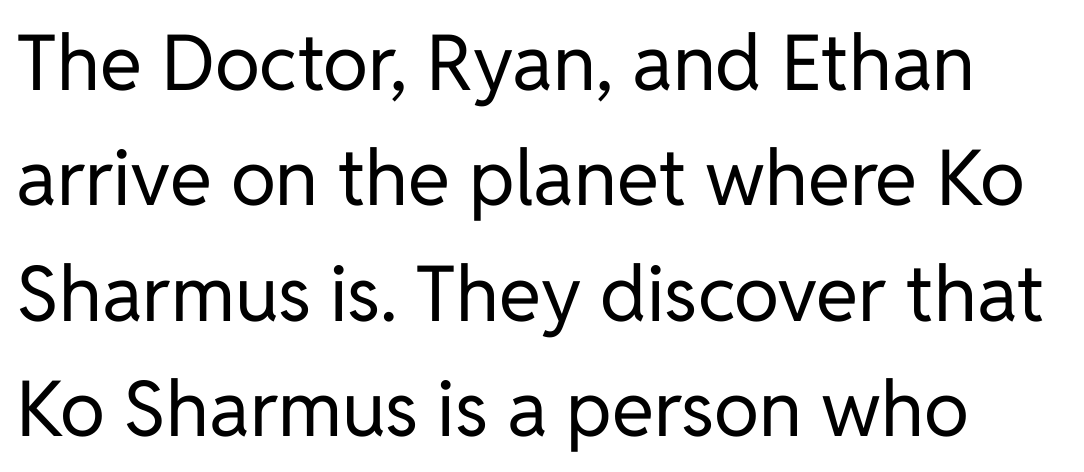
{"serif": "no", "italic": "no", "bold": "no", "weight": "regular", "width": "normal", "stroke_contrast": "low", "x_height": "medium", "monospaced": "no", "underline": "no", "line_spacing": "normal", "line_spacing_ratio": 1.5, "letter_spacing": "normal", "letter_spacing_em": 0.0, "glyph_px": 77}
